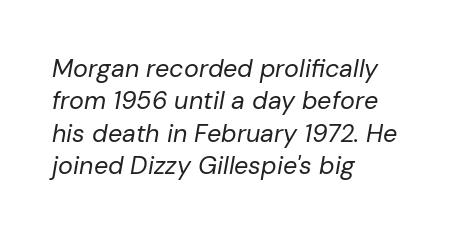
Q: Is the text bold? A: No.
Q: Is the text italic (slanted)? A: Yes, it leans right by about 10 degrees.
Q: Is the text underlined? A: No.
Q: How is the paragraph aligned? A: Left-aligned.
Q: Is the spacing between letters normal or unusually wide? A: Normal.
Q: Is the spacing between lines tight, normal or loose? A: Normal.
